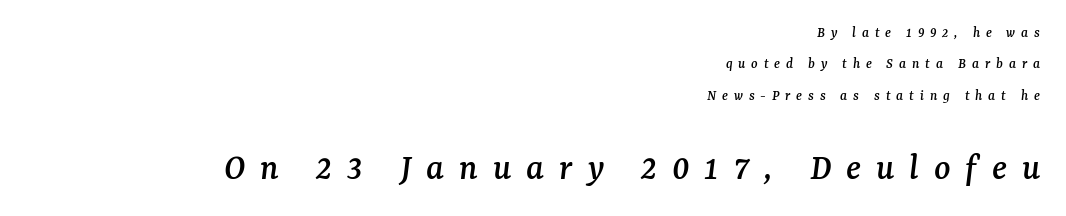
The image shows 38 px serif type, italic (leaning right); set right-aligned, loose line spacing (2.1x), unusually wide letter spacing (+0.39 em), not underlined; the second (bottom) block is 2.53x larger; medium stroke contrast and a medium x-height.
